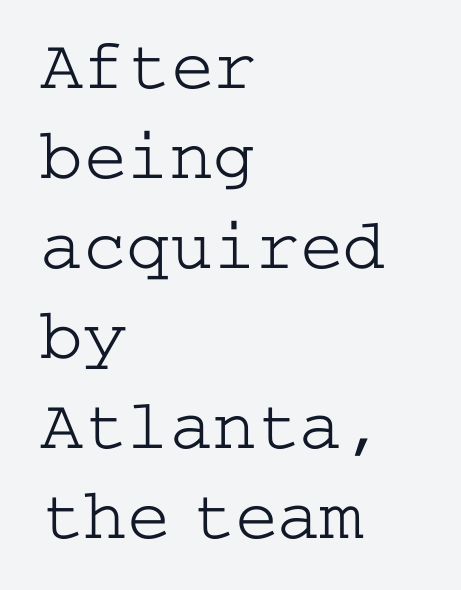
The image shows 72 px light, wide serif type, upright; set left-aligned, normal line spacing (1.25x), normal letter spacing, not underlined; low stroke contrast and a medium x-height.
